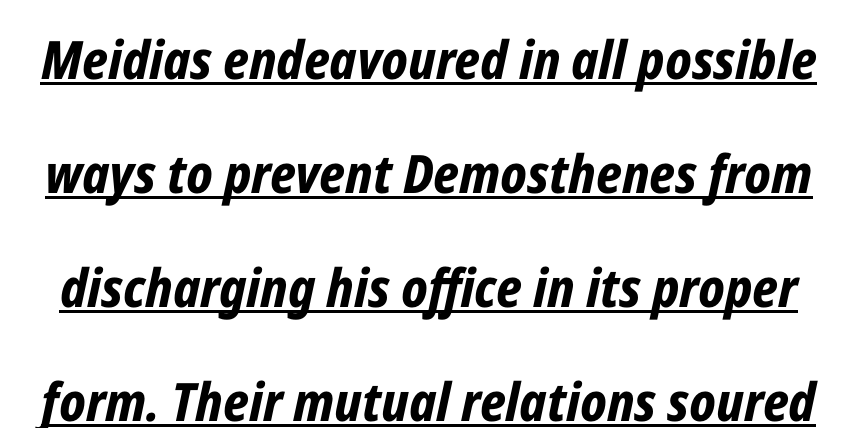
Honestly, the rows look like they've been pulled way apart. A dark, heavy texture on the line: the type is bold. The lettering tilts uniformly, giving the passage an italic look. Note the varied advance widths — an 'i' is clearly narrower than an 'm'. The passage shown is underscored from start to finish. The face used here is rendered with its standard letterfit.
